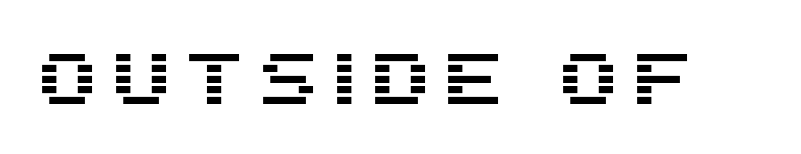
{"serif": "no", "italic": "no", "width": "normal", "stroke_contrast": "medium", "x_height": "large", "monospaced": "no", "underline": "no", "glyph_px": 73}
